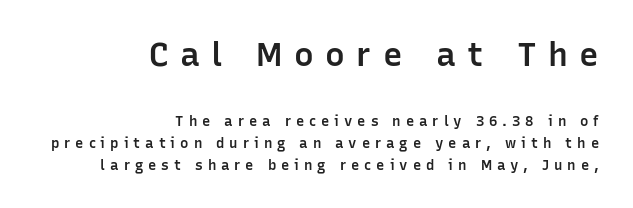
The image shows 33 px semibold sans-serif type, upright; set right-aligned, normal line spacing (1.56x), unusually wide letter spacing (+0.35 em), not underlined; the first (top) block is 2.36x larger; low stroke contrast and a medium x-height.
